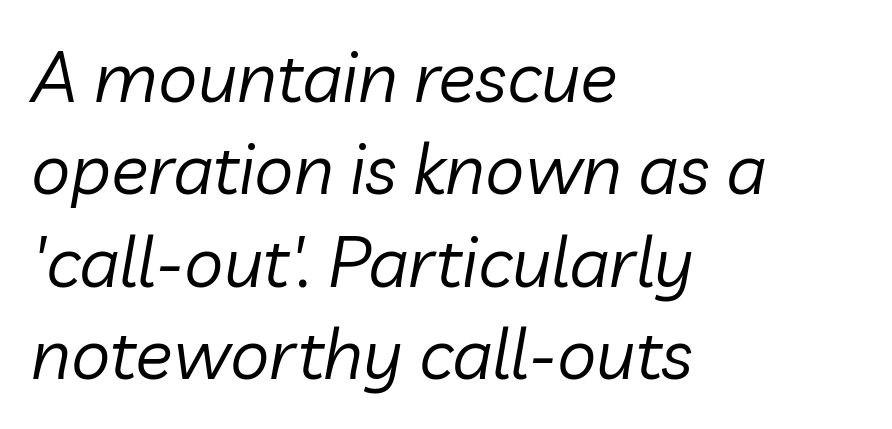
Q: Is the text bold? A: No.
Q: Is the text italic (slanted)? A: Yes, it leans right by about 10 degrees.
Q: Is the text underlined? A: No.
Q: How is the paragraph aligned? A: Left-aligned.
Q: Is the spacing between letters normal or unusually wide? A: Normal.
Q: Is the spacing between lines tight, normal or loose? A: Normal.
Q: Width (condensed, normal, or wide)? A: Normal.
Q: Stroke contrast? A: Low.
Q: x-height? A: Medium.
Q: Monospaced? A: No.
